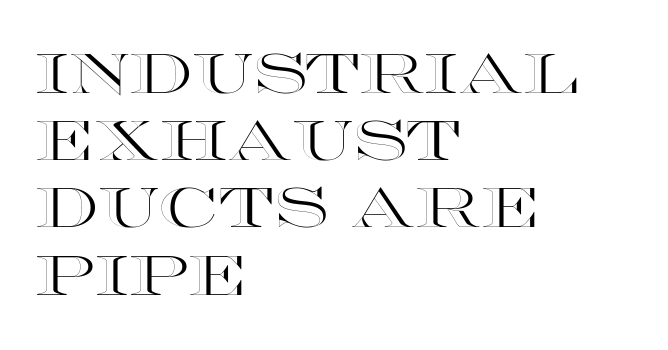
Nothing unusual about the tracking: characters are spaced as the font intends. Notice how the stems are strictly vertical — no italics here. Character widths vary here, with narrow letters taking less room than wide ones. Any mark beneath the type? The region is blank. Every row of glyphs begins at an identical x-position on the left.
